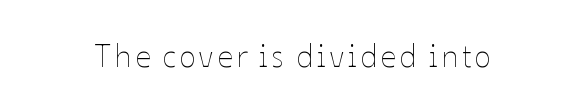
Weight: regular or lighter. The string is rendered with underlining switched off. Varying glyph widths throughout — classic text-font behaviour. Nope, not italic — everything's standing straight.
